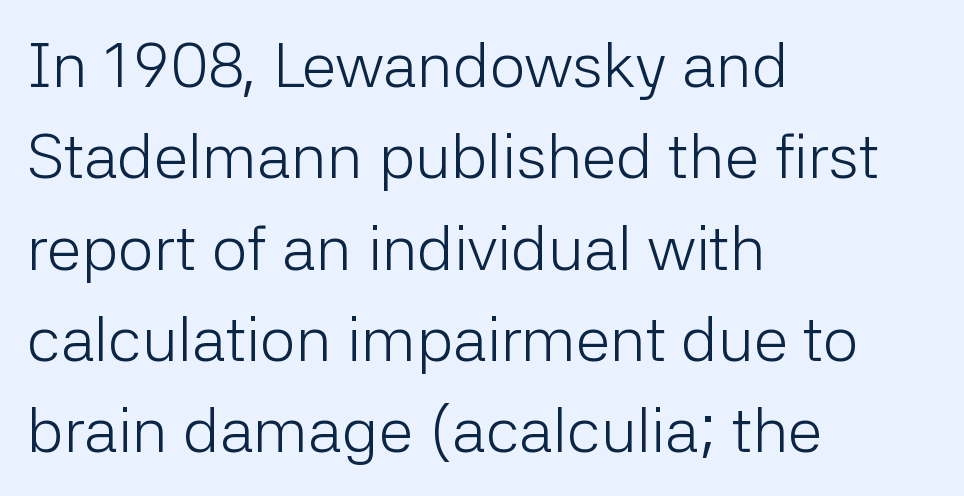
The image shows 63 px light sans-serif type, upright; set left-aligned, normal line spacing (1.45x), normal letter spacing, not underlined; low stroke contrast and a medium x-height.
